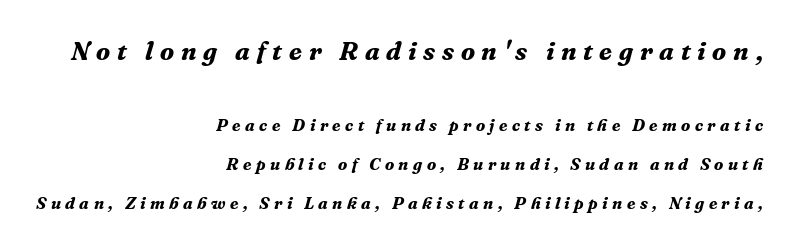
Q: Is the text bold? A: Yes.
Q: Is the text italic (slanted)? A: Yes, it leans right by about 16 degrees.
Q: Is the text underlined? A: No.
Q: How is the paragraph aligned? A: Right-aligned.
Q: Is the spacing between letters normal or unusually wide? A: Unusually wide.
Q: Is the spacing between lines tight, normal or loose? A: Loose.
Q: Which block of text is set in a larger size, the first (top) or the second (bottom)? A: The first (top) one.
